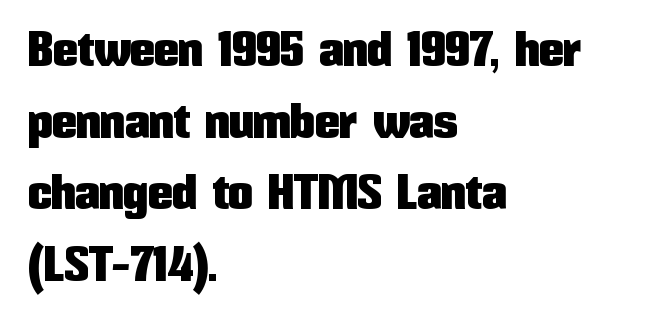
Q: Is the text italic (slanted)? A: No, it is upright.
Q: Is the typeface a serif or a sans-serif typeface? A: Sans-serif.
Q: Is the text underlined? A: No.
Q: How is the paragraph aligned? A: Left-aligned.
Q: Is the spacing between letters normal or unusually wide? A: Normal.
Q: Is the spacing between lines tight, normal or loose? A: Normal.
Q: Width (condensed, normal, or wide)? A: Condensed.
Q: Stroke contrast? A: Low.
Q: x-height? A: Medium.
Q: Monospaced? A: No.
